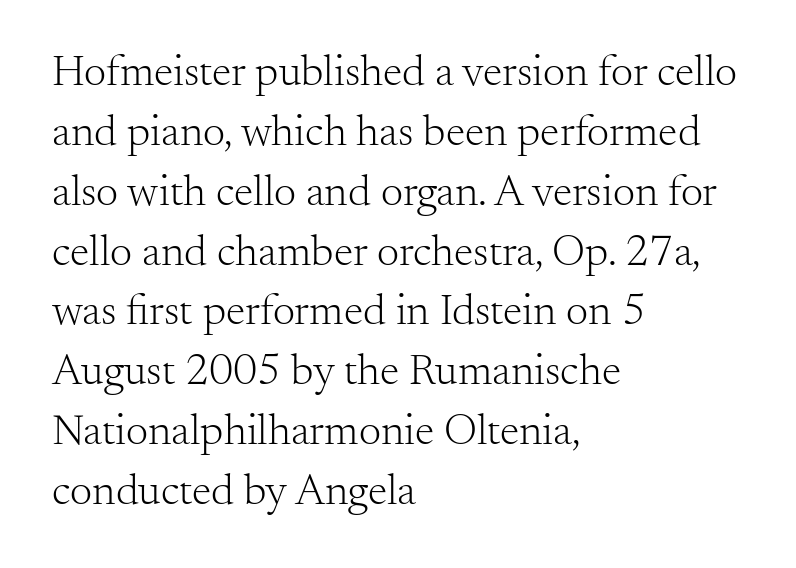
The image shows 44 px light serif type, upright; set left-aligned, normal line spacing (1.36x), normal letter spacing, not underlined; medium stroke contrast and a small x-height.
